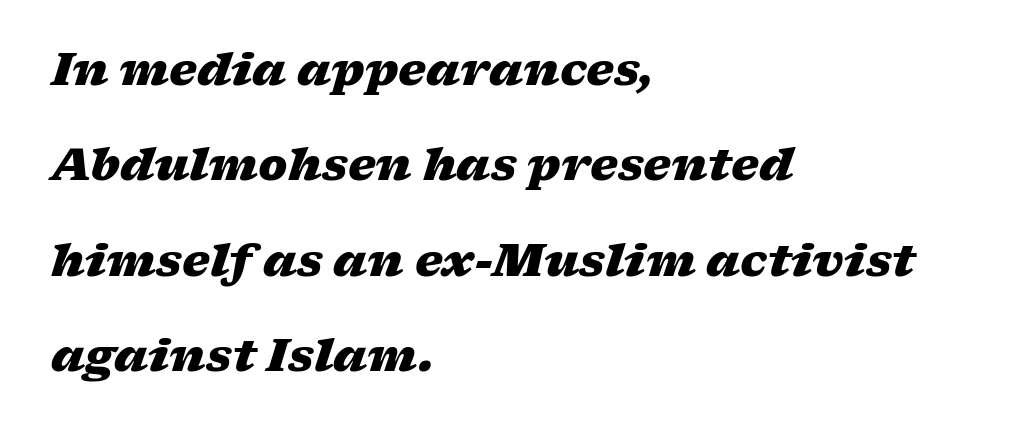
The image shows 44 px heavy, wide type, italic (leaning right); set left-aligned, loose line spacing (2.17x), normal letter spacing, not underlined; low stroke contrast and a medium x-height.
